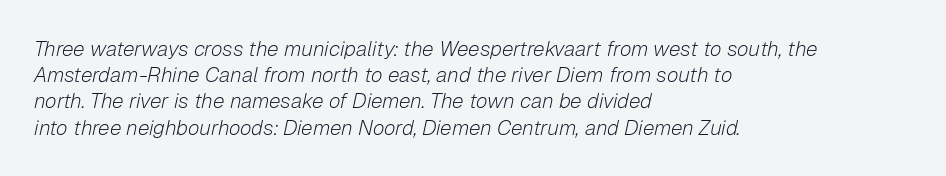
{"italic": "yes", "lean": "right", "slant_degrees": 12, "bold": "no", "underline": "no", "align": "left", "line_spacing": "normal", "line_spacing_ratio": 1.25, "letter_spacing": "normal", "letter_spacing_em": 0.0, "glyph_px": 21}
